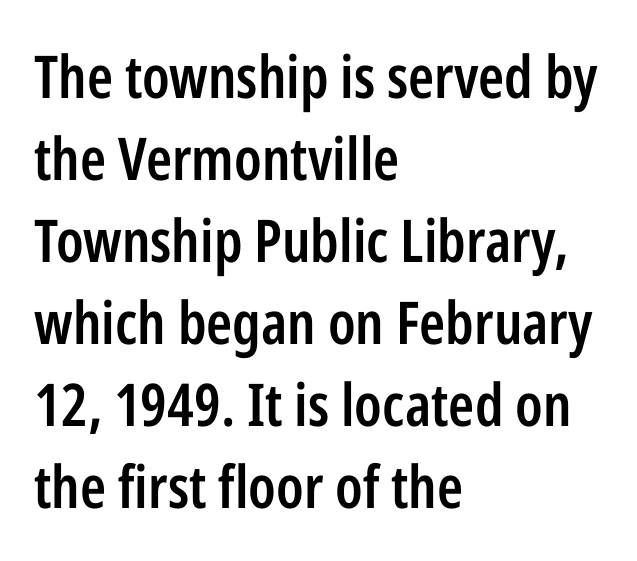
The compositor pushed each line to the left boundary. Moderately thickened strokes mark this as semibold type. Designer's note — italics off, roman on. The face used here is rendered with its standard letterfit. Spacing verdict: proportional, widths tailored to each character. Quick note: interline space is typical.
